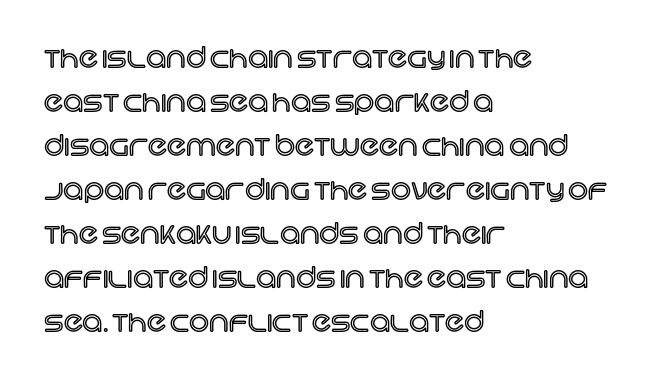
The image shows 28 px text type, upright; set left-aligned, normal line spacing (1.57x), normal letter spacing, not underlined; a large x-height.
